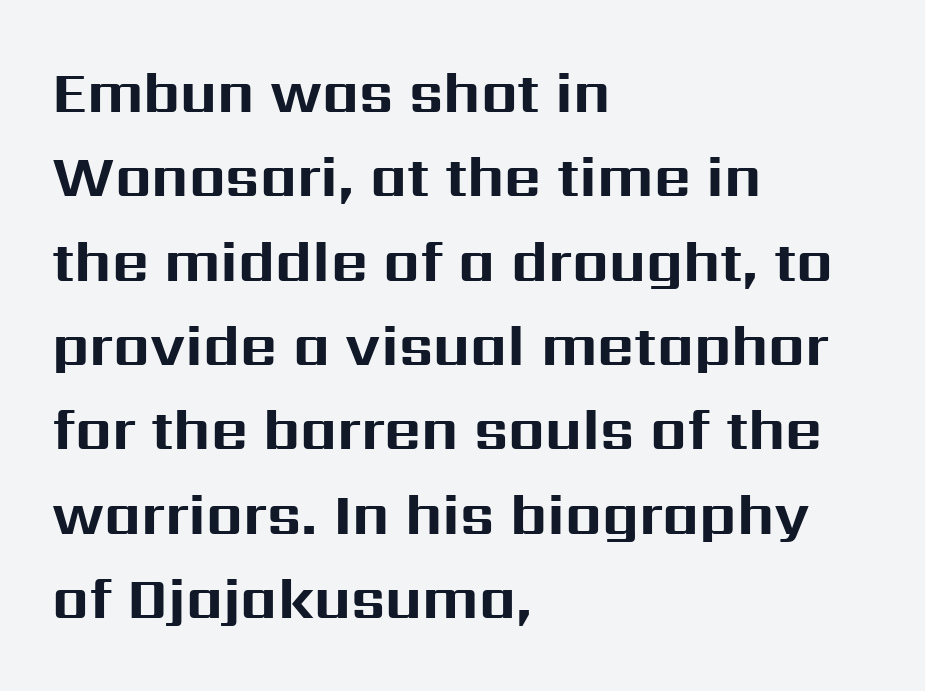
Q: Is the text bold? A: Yes.
Q: Is the text italic (slanted)? A: No, it is upright.
Q: Is the typeface a serif or a sans-serif typeface? A: Sans-serif.
Q: Is the text underlined? A: No.
Q: How is the paragraph aligned? A: Left-aligned.
Q: Is the spacing between letters normal or unusually wide? A: Normal.
Q: Is the spacing between lines tight, normal or loose? A: Normal.
Q: Width (condensed, normal, or wide)? A: Normal.
Q: Stroke contrast? A: Medium.
Q: x-height? A: Medium.
Q: Monospaced? A: No.
